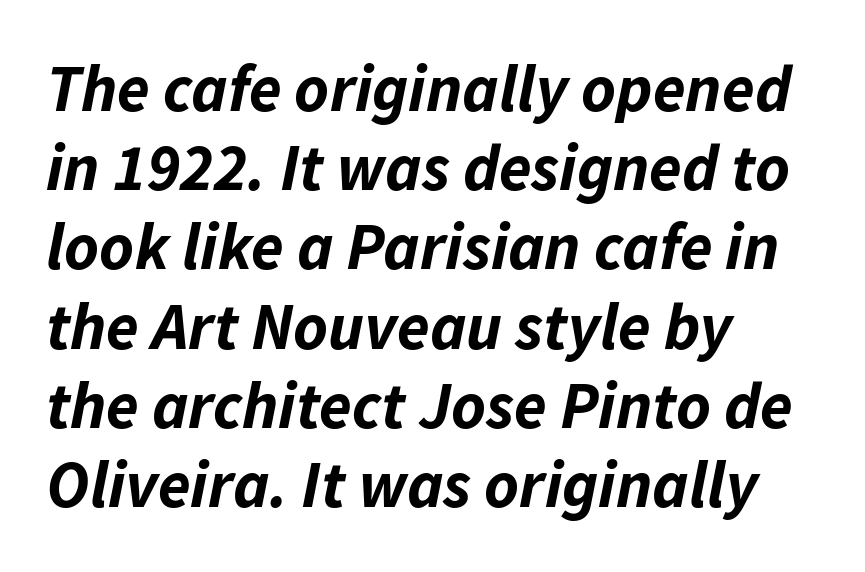
Q: Is the text bold? A: Yes.
Q: Is the text italic (slanted)? A: Yes, it leans right by about 11 degrees.
Q: Is the text underlined? A: No.
Q: How is the paragraph aligned? A: Left-aligned.
Q: Is the spacing between letters normal or unusually wide? A: Normal.
Q: Width (condensed, normal, or wide)? A: Normal.
Q: Stroke contrast? A: Low.
Q: x-height? A: Medium.
Q: Monospaced? A: No.
